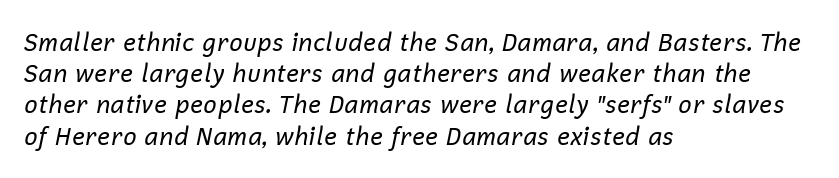
The image shows 24 px text type, italic (leaning right); set left-aligned, normal line spacing (1.3x), normal letter spacing, not underlined.
